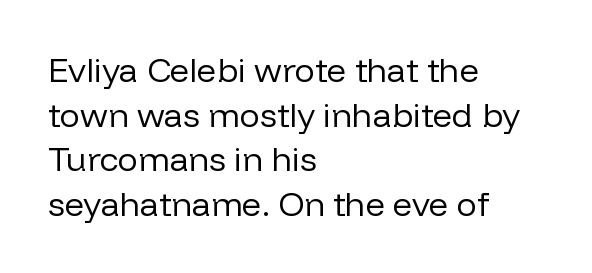
The image shows 34 px regular-weight sans-serif type, upright; set left-aligned, normal line spacing (1.31x), normal letter spacing, not underlined; low stroke contrast and a medium x-height.
